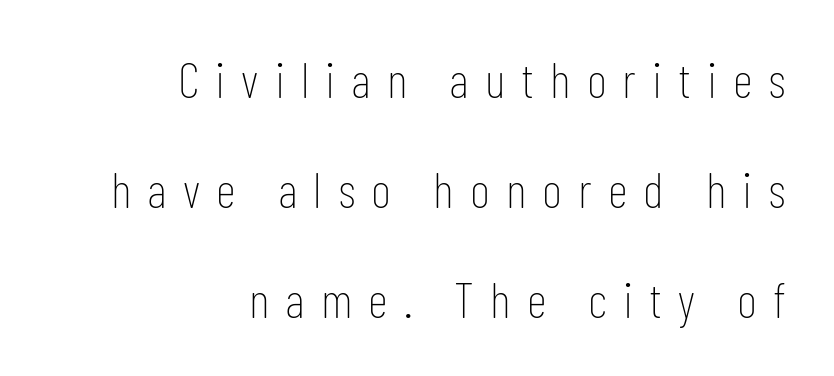
The image shows 50 px thin, condensed sans-serif type, upright; set right-aligned, loose line spacing (2.2x), unusually wide letter spacing (+0.32 em), not underlined; low stroke contrast and a medium x-height.
